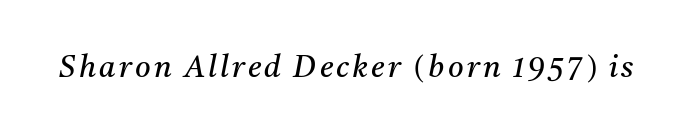
Q: Is the text bold? A: No.
Q: Is the text italic (slanted)? A: Yes, it leans right by about 11 degrees.
Q: Is the typeface a serif or a sans-serif typeface? A: Serif.
Q: Is the text underlined? A: No.
Q: Width (condensed, normal, or wide)? A: Normal.
Q: Stroke contrast? A: Medium.
Q: x-height? A: Medium.
Q: Monospaced? A: No.
